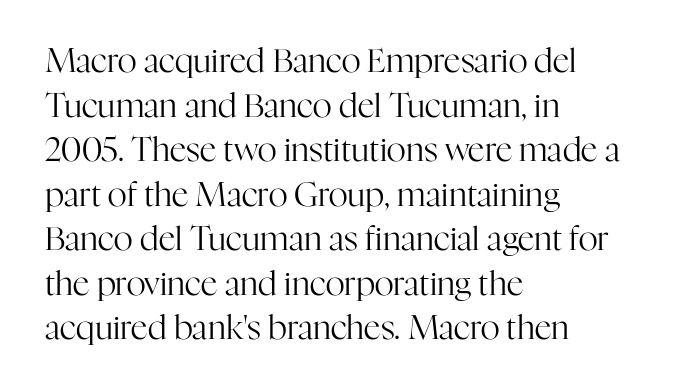
The image shows 33 px regular-weight serif type, upright; set left-aligned, normal line spacing (1.35x), normal letter spacing, not underlined; high stroke contrast and a medium x-height.
